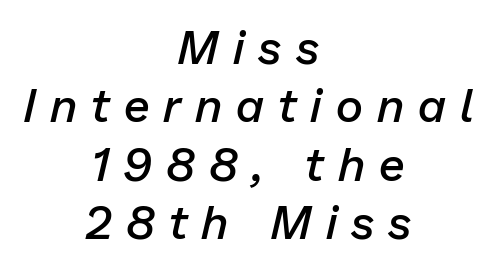
The image shows 47 px semibold type, italic (leaning right); set centered, line spacing 1.24x, unusually wide letter spacing (+0.3 em), not underlined; low stroke contrast and a medium x-height.
